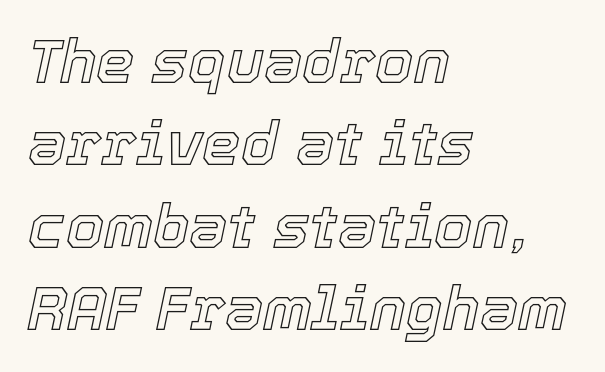
Q: Is the text italic (slanted)? A: Yes, it leans right by about 12 degrees.
Q: Is the text underlined? A: No.
Q: How is the paragraph aligned? A: Left-aligned.
Q: Is the spacing between letters normal or unusually wide? A: Normal.
Q: Is the spacing between lines tight, normal or loose? A: Normal.
Q: Width (condensed, normal, or wide)? A: Normal.
Q: x-height? A: Medium.
Q: Monospaced? A: No.
